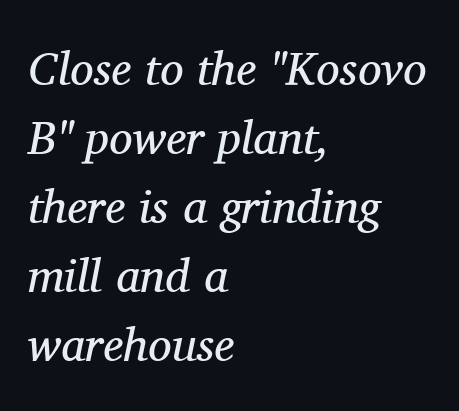
The image shows 47 px regular-weight serif type, italic (leaning right); set left-aligned, normal line spacing (1.47x), normal letter spacing, not underlined; medium stroke contrast and a medium x-height.
